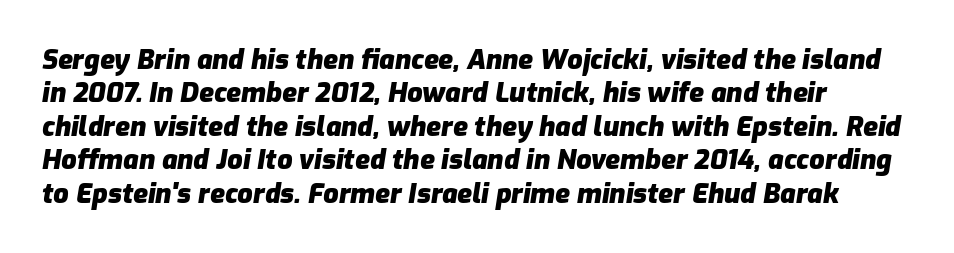
{"italic": "yes", "lean": "right", "slant_degrees": 9, "bold": "yes", "underline": "no", "align": "left", "line_spacing_ratio": 1.24, "letter_spacing": "normal", "letter_spacing_em": 0.0, "glyph_px": 27}
